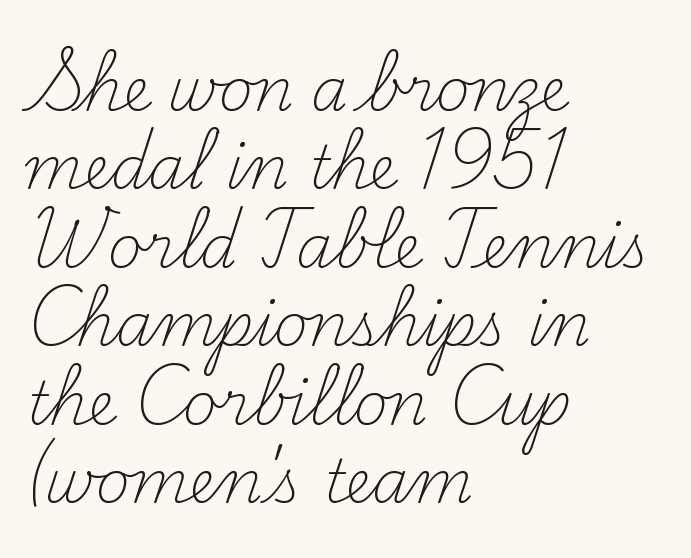
Looks like regular typesetting: each glyph gets only the width it needs. Characters follow at the spacing the type designer built in. Has an underline been added? It has not. Successive baselines arrive at the customary interval. The text block is weighted toward the left margin, trailing off unevenly rightward.
